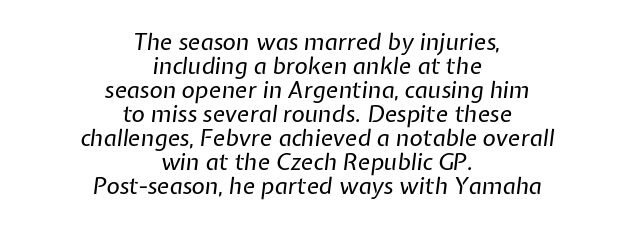
The image shows 23 px text type, italic (leaning right); set centered, tight line spacing (1.04x), normal letter spacing, not underlined.
